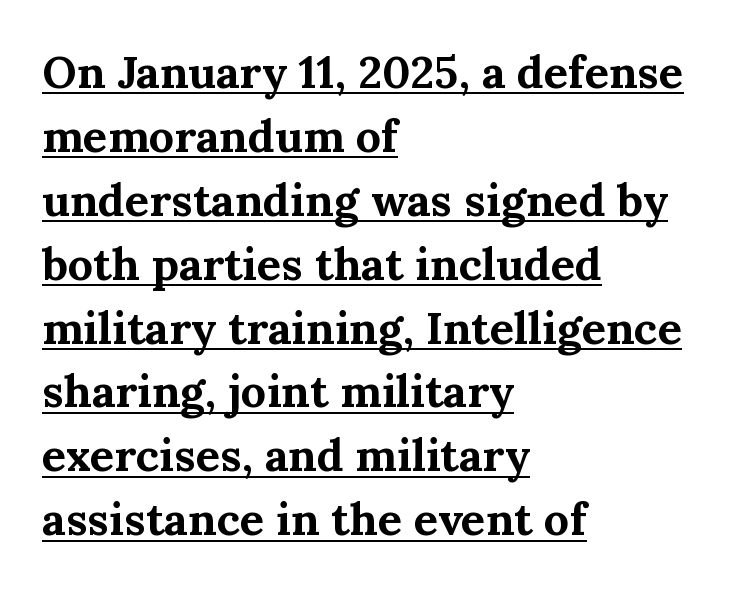
Q: Is the text bold? A: Yes.
Q: Is the text italic (slanted)? A: No, it is upright.
Q: Is the typeface a serif or a sans-serif typeface? A: Serif.
Q: Is the text underlined? A: Yes.
Q: How is the paragraph aligned? A: Left-aligned.
Q: Is the spacing between letters normal or unusually wide? A: Normal.
Q: Is the spacing between lines tight, normal or loose? A: Normal.
Q: Width (condensed, normal, or wide)? A: Normal.
Q: Stroke contrast? A: Medium.
Q: x-height? A: Medium.
Q: Monospaced? A: No.
